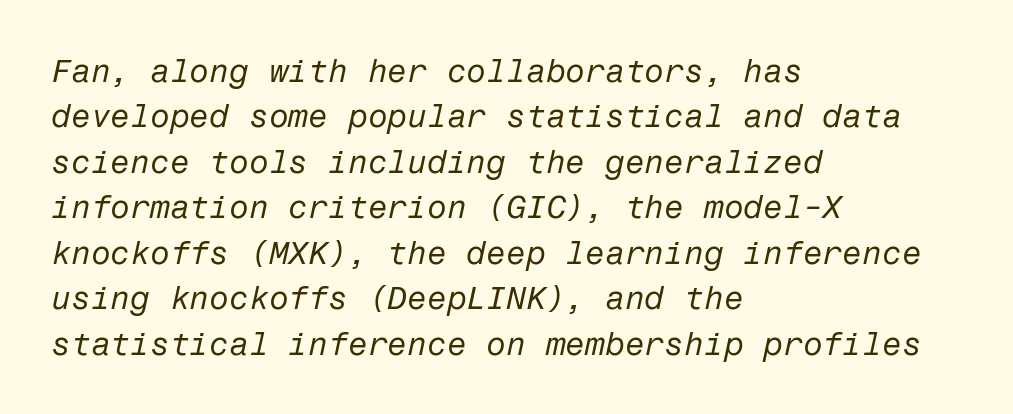
The typesetting does not lean heavy: it is not bold. Caption: multi-line text, flush left, ragged right. The foot of each line stays bare and open. Rendered with sloped, italic letterforms. The space between consecutive lines is moderate. Words appear dense and cohesive because spacing is normal.
